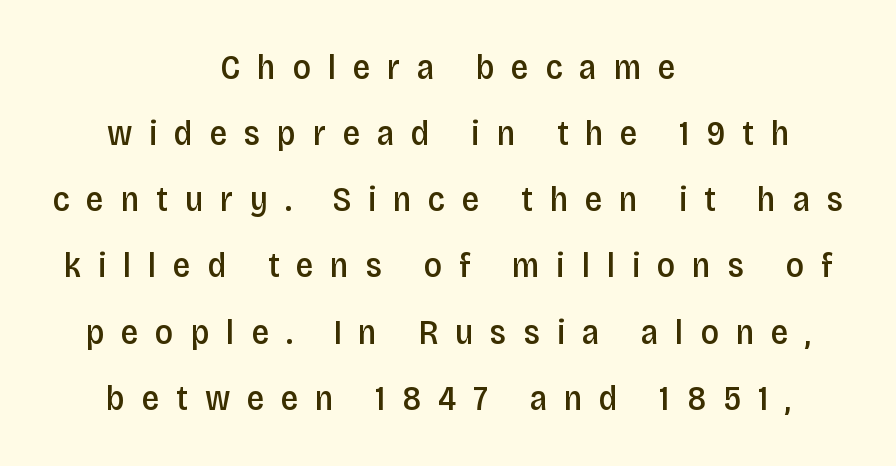
Proportional: the letters do not fall into vertical columns. This sample uses an upright cut, with every glyph sitting square on the baseline. The paragraph has two soft edges and a firm central axis. The string is rendered with underlining switched off. Observe the wide spacing: letters keep a clear distance from each other.
